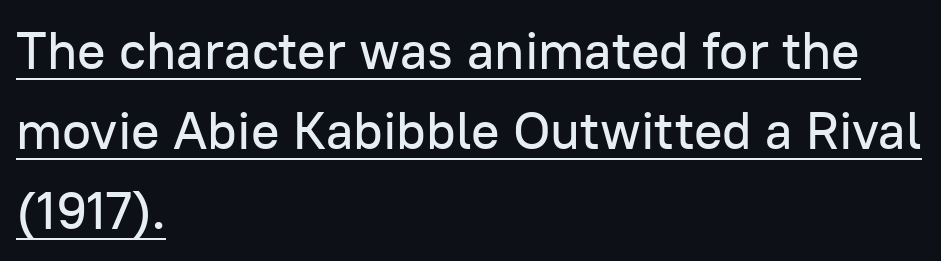
The image shows 53 px sans-serif type, upright; set left-aligned, normal line spacing (1.51x), normal letter spacing, underlined; low stroke contrast and a medium x-height.
